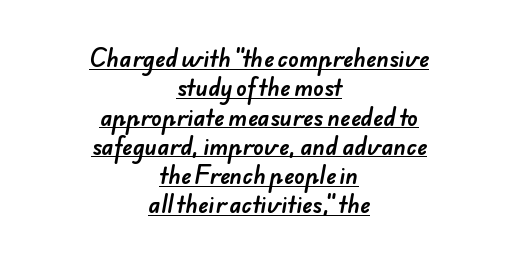
The image shows 22 px text type; set centered, normal line spacing (1.33x), normal letter spacing, underlined.
